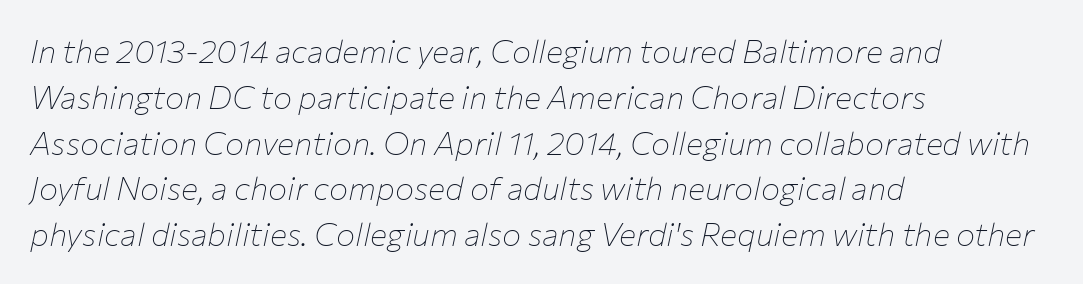
Caption: standard tracking, unaltered. Just letters on the line, the space beneath them empty. Compared with typical paragraphs, the rows here are spaced about the same. The weight would be labelled regular, book, light, or lighter still. The lettering tilts uniformly, giving the passage an italic look. Character widths vary here, with narrow letters taking less room than wide ones.
